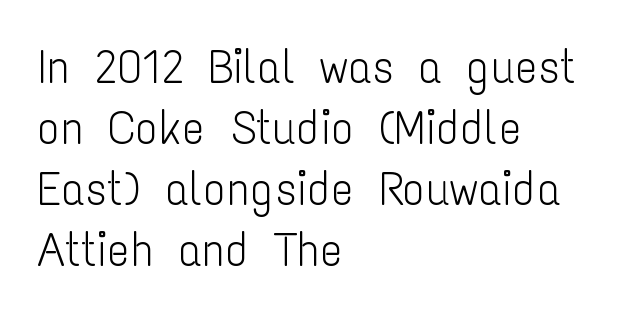
{"serif": "no", "italic": "no", "bold": "no", "weight": "light", "width": "condensed", "stroke_contrast": "low", "x_height": "medium", "monospaced": "no", "underline": "no", "align": "left", "line_spacing": "normal", "line_spacing_ratio": 1.27, "letter_spacing": "normal", "letter_spacing_em": 0.0, "glyph_px": 48}
